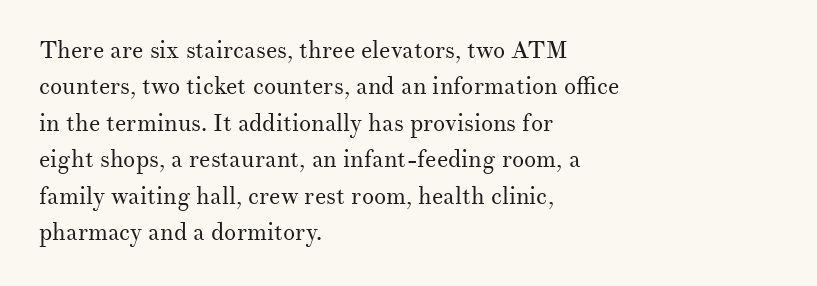
The foot of each line stays bare and open. These lines stack with their left ends in a neat column. Italic: no, the glyphs are upright roman. These lines sit exactly where default settings would place them.
